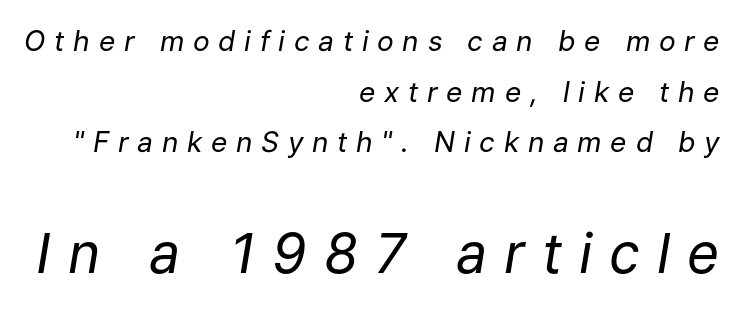
{"italic": "yes", "lean": "right", "slant_degrees": 9, "bold": "no", "weight": "regular", "width": "normal", "stroke_contrast": "low", "x_height": "medium", "monospaced": "no", "underline": "no", "align": "right", "line_spacing_ratio": 1.81, "letter_spacing": "wide", "letter_spacing_em": 0.31, "larger_block": "second", "size_ratio": 1.96, "glyph_px": 55}
